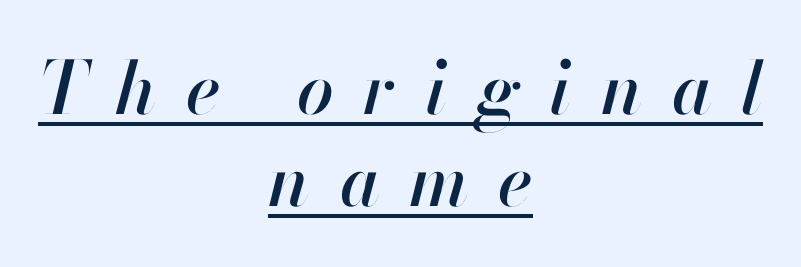
Q: Is the text italic (slanted)? A: Yes, it leans right by about 13 degrees.
Q: Is the text underlined? A: Yes.
Q: How is the paragraph aligned? A: Centered.
Q: Is the spacing between letters normal or unusually wide? A: Unusually wide.
Q: Is the spacing between lines tight, normal or loose? A: Normal.
Q: Width (condensed, normal, or wide)? A: Normal.
Q: Stroke contrast? A: High.
Q: x-height? A: Small.
Q: Monospaced? A: No.
